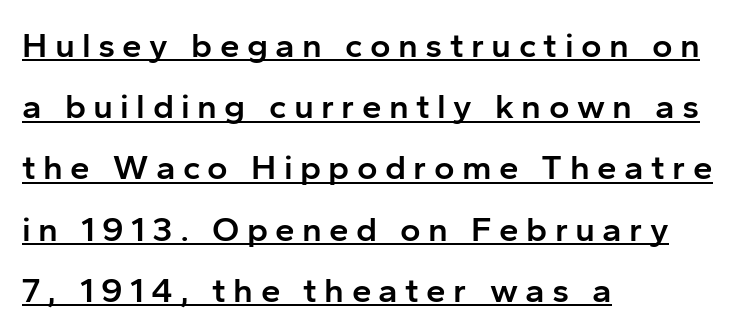
{"serif": "no", "italic": "no", "bold": "semi", "weight": "semibold", "width": "normal", "stroke_contrast": "low", "x_height": "medium", "monospaced": "no", "underline": "yes", "align": "left", "line_spacing_ratio": 1.75, "letter_spacing": "wide", "letter_spacing_em": 0.21, "glyph_px": 35}
